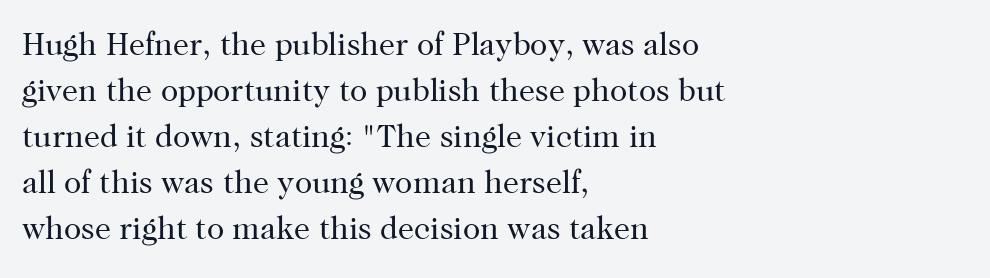
The tracking reads as untouched default to a designer's eye. Baseline-to-baseline distance is the conventional proportion of letter height. Letters have the restrained weight of plain body copy at most. The face used here is seriffed, in the tradition of book romans.
